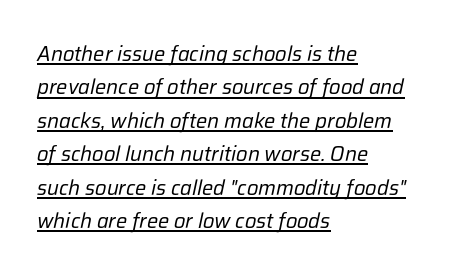
Each word holds together tightly as a unit, with standard inter-letter gaps. The passage shown is underscored from start to finish. The lines are quadded left. Characters are canted at an angle relative to the baseline's perpendicular. Weight class: somewhere from thin through regular.
